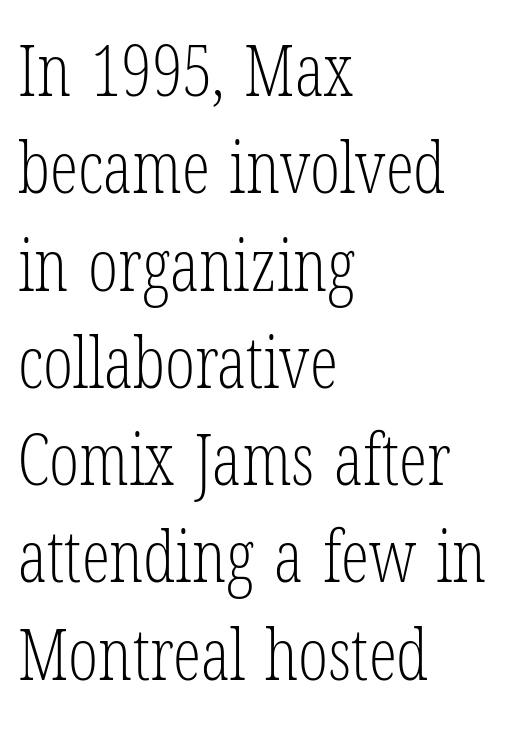
Q: Is the text bold? A: No.
Q: Is the text italic (slanted)? A: No, it is upright.
Q: Is the typeface a serif or a sans-serif typeface? A: Serif.
Q: Is the text underlined? A: No.
Q: How is the paragraph aligned? A: Left-aligned.
Q: Is the spacing between letters normal or unusually wide? A: Normal.
Q: Is the spacing between lines tight, normal or loose? A: Normal.
Q: Width (condensed, normal, or wide)? A: Condensed.
Q: Stroke contrast? A: Low.
Q: x-height? A: Medium.
Q: Monospaced? A: No.
